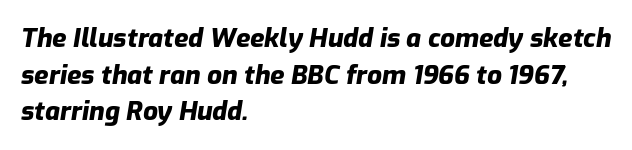
The font's italic variant was chosen for this text. The letters sit at their default tracking, neither squeezed nor spread. Regarding leading, the lines here are spaced in the standard way. Every letter is thick-stroked: bold, no question. The text block is weighted toward the left margin, trailing off unevenly rightward. Quick note: underline off.
